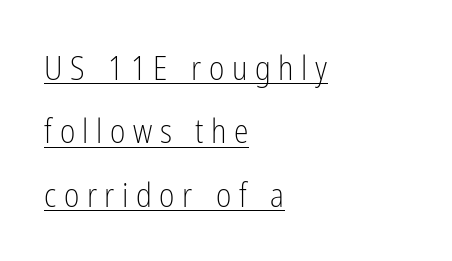
The image shows 33 px light, condensed sans-serif type, upright; set left-aligned, loose line spacing (1.92x), unusually wide letter spacing (+0.23 em), underlined; low stroke contrast and a medium x-height.
